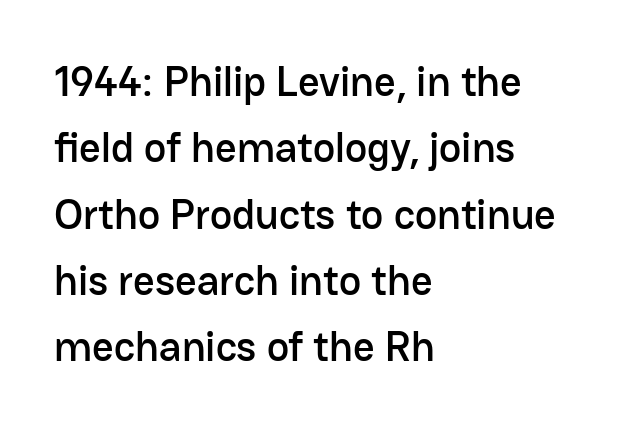
{"serif": "no", "italic": "no", "width": "normal", "stroke_contrast": "low", "x_height": "medium", "monospaced": "no", "underline": "no", "align": "left", "line_spacing": "normal", "line_spacing_ratio": 1.58, "letter_spacing": "normal", "letter_spacing_em": 0.0, "glyph_px": 42}
